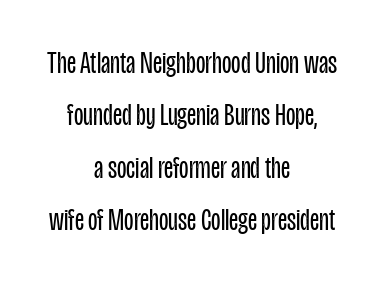
The image shows 31 px regular-weight, condensed sans-serif type, upright; set centered, normal line spacing (1.69x), normal letter spacing, not underlined; low stroke contrast and a large x-height.
